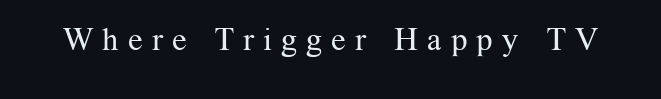
Check where the strokes stop: tiny serifs finish them off. Type without underlining. Posture: upright roman. Here the designer chose a conventional face with non-uniform glyph widths. This is not heavy type; no bold has been used. Glyph-to-glyph distance is far greater than everyday printed text.
